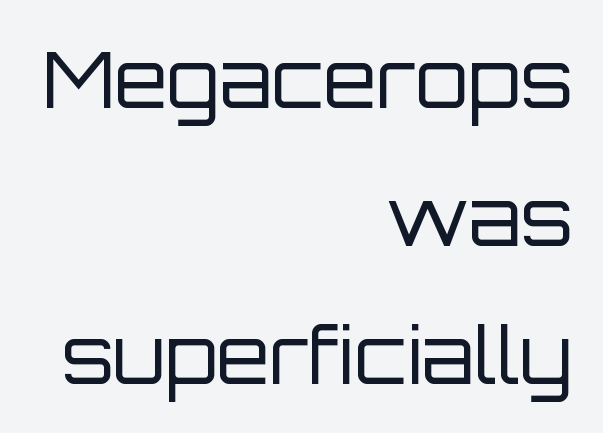
Q: Is the text bold? A: No.
Q: Is the text italic (slanted)? A: No, it is upright.
Q: Is the typeface a serif or a sans-serif typeface? A: Sans-serif.
Q: Is the text underlined? A: No.
Q: How is the paragraph aligned? A: Right-aligned.
Q: Is the spacing between letters normal or unusually wide? A: Normal.
Q: Width (condensed, normal, or wide)? A: Normal.
Q: Stroke contrast? A: Low.
Q: x-height? A: Large.
Q: Monospaced? A: No.
